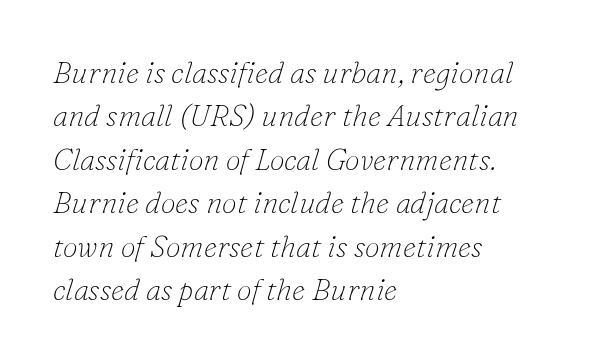
Q: Is the text bold? A: No.
Q: Is the text italic (slanted)? A: Yes, it leans right by about 16 degrees.
Q: Is the typeface a serif or a sans-serif typeface? A: Serif.
Q: Is the text underlined? A: No.
Q: How is the paragraph aligned? A: Left-aligned.
Q: Is the spacing between letters normal or unusually wide? A: Normal.
Q: Is the spacing between lines tight, normal or loose? A: Normal.
Q: Width (condensed, normal, or wide)? A: Normal.
Q: Stroke contrast? A: Low.
Q: x-height? A: Small.
Q: Monospaced? A: No.
